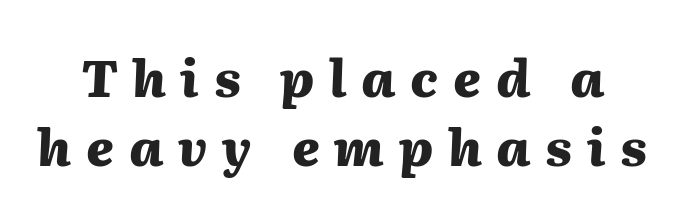
The image shows 51 px heavy type, italic (leaning right); set normal line spacing (1.35x), unusually wide letter spacing (+0.29 em), not underlined; medium stroke contrast and a medium x-height.
